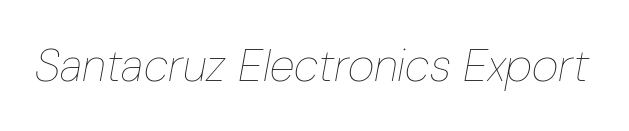
Is the type heavy? It reads as light-to-regular instead. The face used here has a pronounced slope to its letters. Is the letter spacing exaggerated? No — it looks like the ordinary default. A clean baseline with only descenders dipping below it. Think of a printed novel: that variable character pitch is what you see here.
